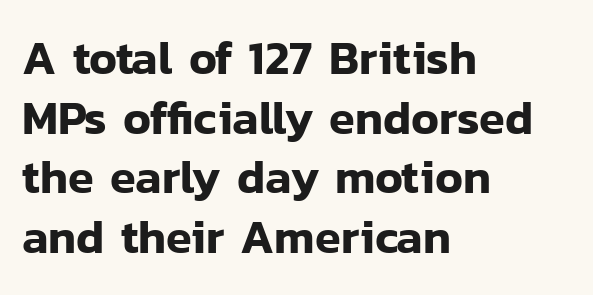
The image shows 47 px sans-serif type, upright; set left-aligned, normal line spacing (1.27x), normal letter spacing, not underlined; low stroke contrast and a medium x-height.
